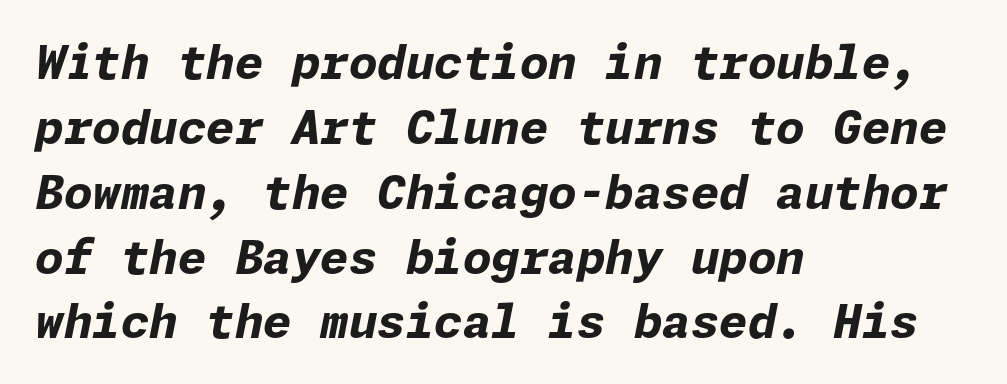
Q: Is the text bold? A: Yes.
Q: Is the text italic (slanted)? A: Yes, it leans right by about 11 degrees.
Q: Is the text underlined? A: No.
Q: How is the paragraph aligned? A: Left-aligned.
Q: Is the spacing between letters normal or unusually wide? A: Normal.
Q: Is the spacing between lines tight, normal or loose? A: Normal.
Q: Width (condensed, normal, or wide)? A: Normal.
Q: Stroke contrast? A: Low.
Q: x-height? A: Medium.
